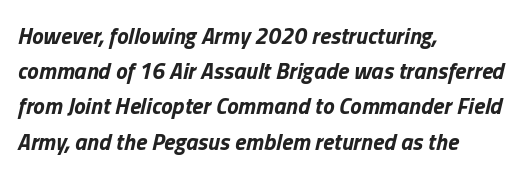
Q: Is the text bold? A: Yes.
Q: Is the text italic (slanted)? A: Yes, it leans right by about 13 degrees.
Q: Is the text underlined? A: No.
Q: How is the paragraph aligned? A: Left-aligned.
Q: Is the spacing between letters normal or unusually wide? A: Normal.
Q: Is the spacing between lines tight, normal or loose? A: Normal.
